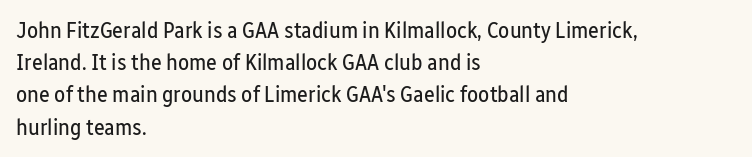
The image shows 23 px text type, upright; set left-aligned, normal line spacing (1.4x), normal letter spacing, not underlined.
